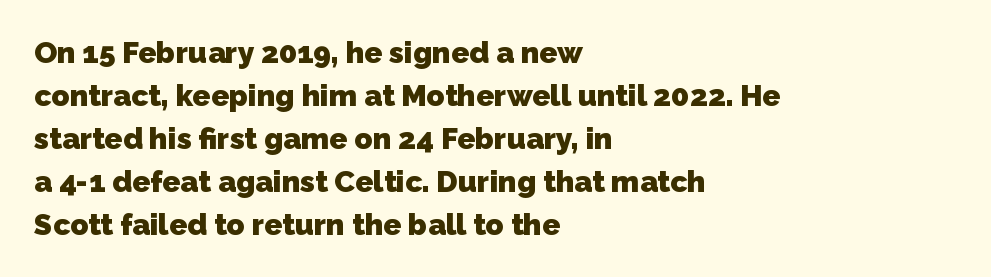
The image shows 30 px heavy sans-serif type; set left-aligned, normal line spacing (1.43x), normal letter spacing, not underlined; low stroke contrast and a medium x-height.
